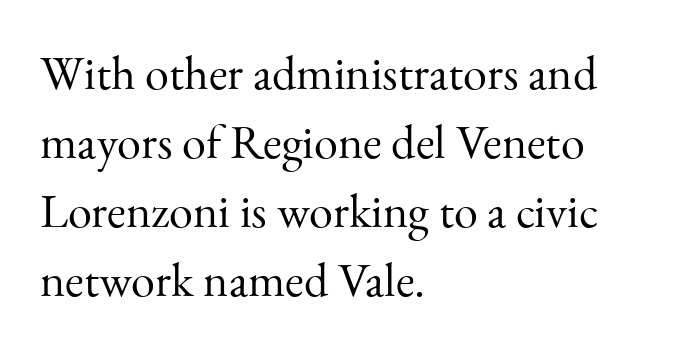
Q: Is the text bold? A: No.
Q: Is the text italic (slanted)? A: No, it is upright.
Q: Is the typeface a serif or a sans-serif typeface? A: Serif.
Q: Is the text underlined? A: No.
Q: How is the paragraph aligned? A: Left-aligned.
Q: Is the spacing between letters normal or unusually wide? A: Normal.
Q: Is the spacing between lines tight, normal or loose? A: Normal.
Q: Width (condensed, normal, or wide)? A: Normal.
Q: Stroke contrast? A: Medium.
Q: x-height? A: Small.
Q: Monospaced? A: No.
